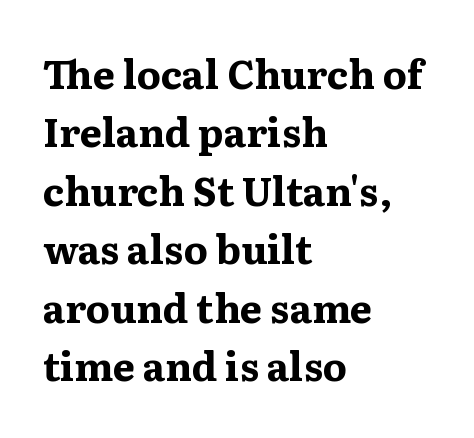
The image shows 39 px bold, wide serif type, upright; set left-aligned, normal line spacing (1.5x), normal letter spacing, not underlined; medium stroke contrast and a medium x-height.
